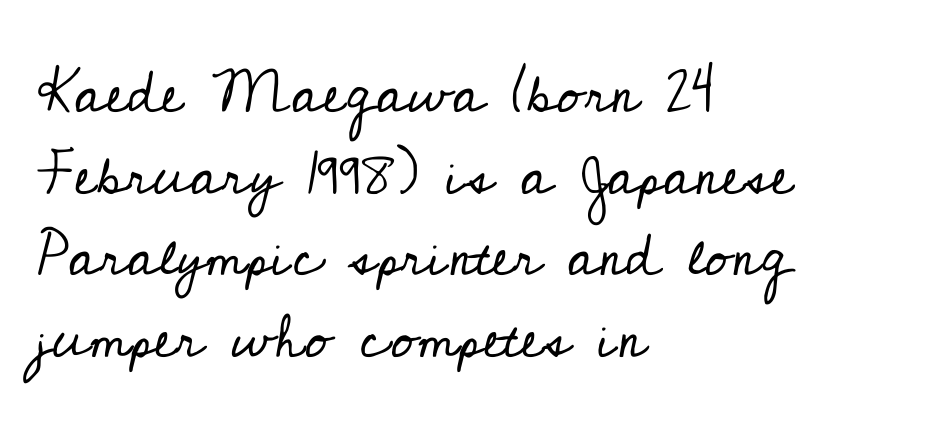
These lines sit exactly where default settings would place them. Is this a fixed-width face? No — the glyphs have proportional, varying widths. Heft: none added — not bold. The designer went with a serif here, giving each stem small feet. Does extra space separate the letters? No, they use regular spacing. Beneath every word, the page is bare.
